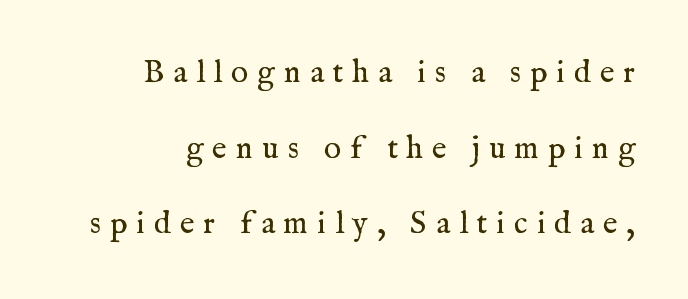
The image shows 32 px regular-weight serif type, upright; set right-aligned, loose line spacing (2.36x), unusually wide letter spacing (+0.28 em), not underlined; medium stroke contrast and a medium x-height.
